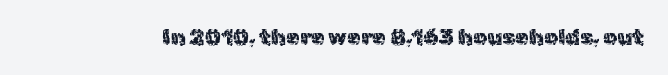
The image shows 22 px text type, upright; set normal letter spacing, not underlined.
